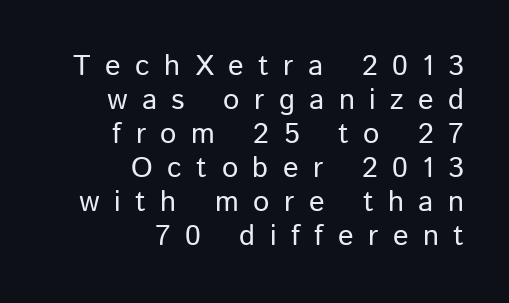
The image shows 29 px regular-weight sans-serif type, upright; set right-aligned, line spacing 1.17x, unusually wide letter spacing (+0.5 em), not underlined; low stroke contrast and a medium x-height.
